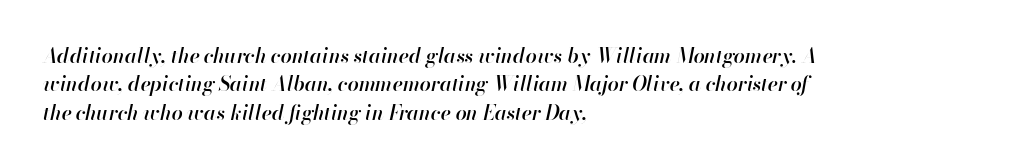
{"italic": "yes", "lean": "right", "slant_degrees": 13, "bold": "semi", "underline": "no", "align": "left", "line_spacing": "normal", "line_spacing_ratio": 1.42, "letter_spacing": "normal", "letter_spacing_em": 0.0, "glyph_px": 20}
